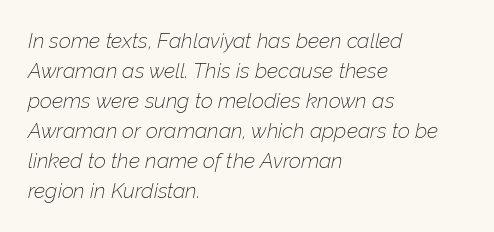
{"italic": "yes", "lean": "right", "slant_degrees": 12, "bold": "no", "underline": "no", "align": "left", "line_spacing": "normal", "line_spacing_ratio": 1.43, "letter_spacing": "normal", "letter_spacing_em": 0.0, "glyph_px": 21}
